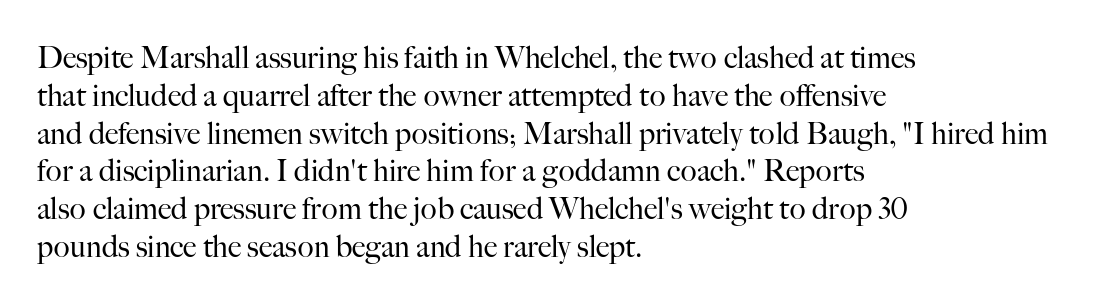
Words float on clear page, feet unadorned. Stroke thickness stays within the range of a standard reading face or lighter. Line starts are locked; line ends wander. Characters remain perfectly vertical along every line. Each letter keeps its own natural width here, so spacing adapts to shape.
